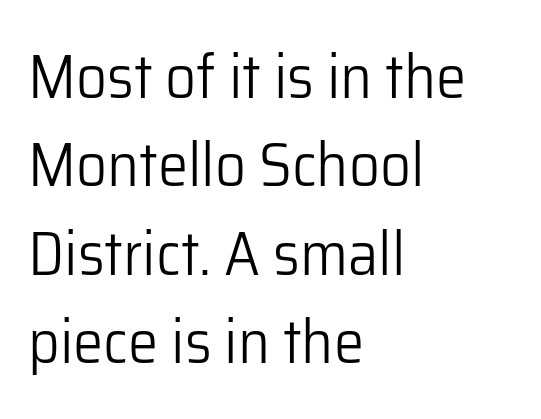
The image shows 61 px light sans-serif type, upright; set left-aligned, normal line spacing (1.45x), normal letter spacing, not underlined; low stroke contrast and a medium x-height.
